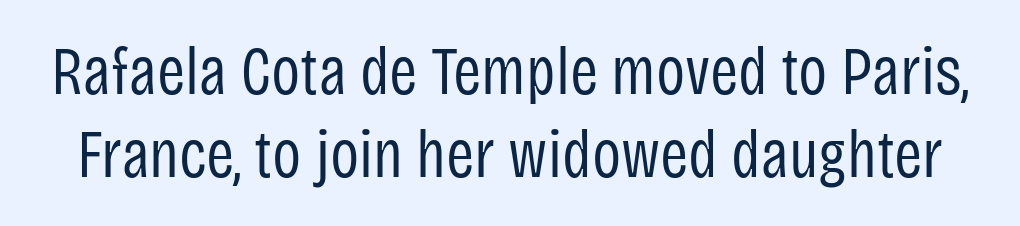
Classification — sans serif. The rendering uses natural spacing where letterforms have individual widths. The area under the type is left untouched. If you drew a line through each stem, it would be perfectly vertical. Honestly, the letter spacing is just normal — you wouldn't notice it.
